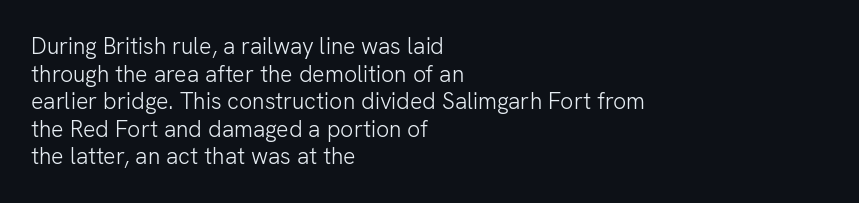
Q: Is the text bold? A: No.
Q: Is the text italic (slanted)? A: No, it is upright.
Q: Is the text underlined? A: No.
Q: How is the paragraph aligned? A: Left-aligned.
Q: Is the spacing between letters normal or unusually wide? A: Normal.
